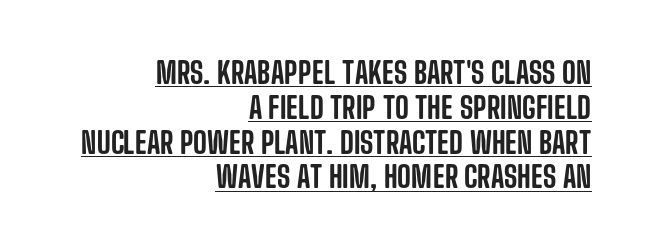
Q: Is the text italic (slanted)? A: No, it is upright.
Q: Is the typeface a serif or a sans-serif typeface? A: Sans-serif.
Q: Is the text underlined? A: Yes.
Q: How is the paragraph aligned? A: Right-aligned.
Q: Is the spacing between letters normal or unusually wide? A: Normal.
Q: Width (condensed, normal, or wide)? A: Condensed.
Q: Stroke contrast? A: Low.
Q: x-height? A: Large.
Q: Monospaced? A: No.
